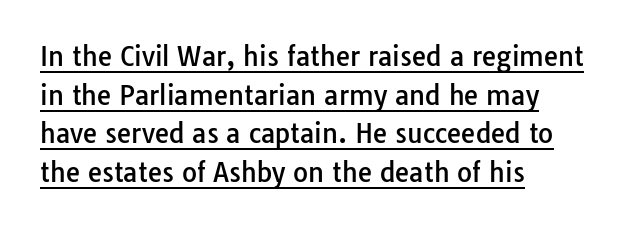
{"italic": "no", "underline": "yes", "align": "left", "line_spacing": "normal", "line_spacing_ratio": 1.49, "letter_spacing": "normal", "letter_spacing_em": 0.0, "glyph_px": 26}
